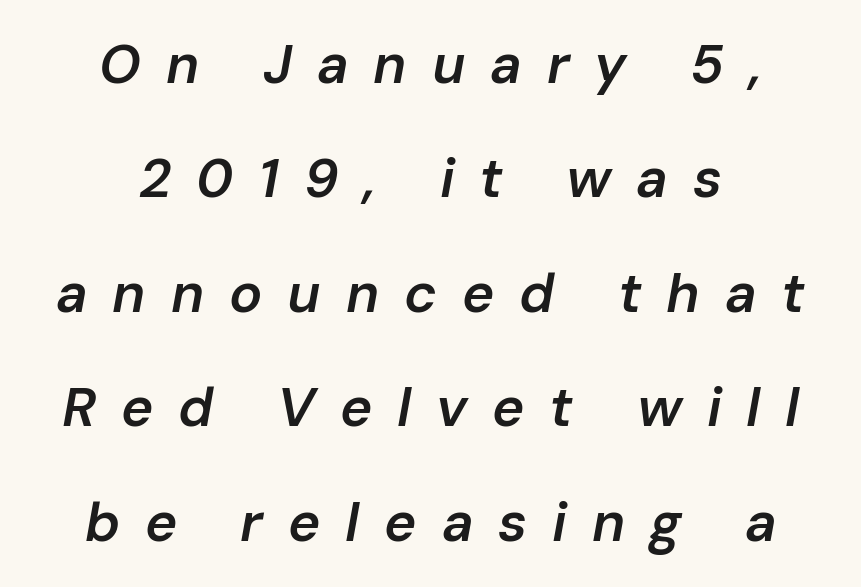
Q: Is the text bold? A: Semi-bold.
Q: Is the text italic (slanted)? A: Yes, it leans right by about 10 degrees.
Q: Is the text underlined? A: No.
Q: How is the paragraph aligned? A: Centered.
Q: Is the spacing between letters normal or unusually wide? A: Unusually wide.
Q: Is the spacing between lines tight, normal or loose? A: Loose.
Q: Width (condensed, normal, or wide)? A: Normal.
Q: Stroke contrast? A: Low.
Q: x-height? A: Medium.
Q: Monospaced? A: No.
